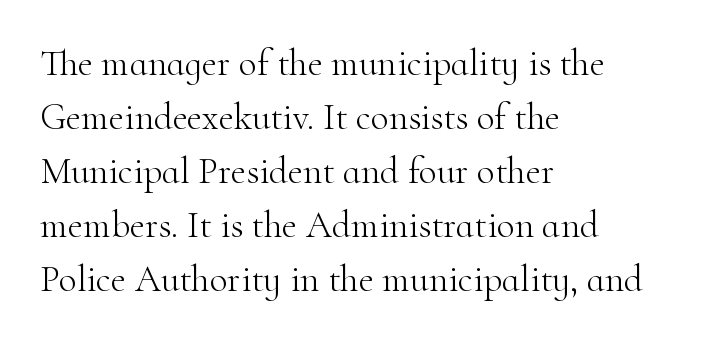
Q: Is the text bold? A: No.
Q: Is the text italic (slanted)? A: No, it is upright.
Q: Is the typeface a serif or a sans-serif typeface? A: Serif.
Q: Is the text underlined? A: No.
Q: How is the paragraph aligned? A: Left-aligned.
Q: Is the spacing between letters normal or unusually wide? A: Normal.
Q: Is the spacing between lines tight, normal or loose? A: Normal.
Q: Width (condensed, normal, or wide)? A: Normal.
Q: Stroke contrast? A: High.
Q: x-height? A: Small.
Q: Monospaced? A: No.
